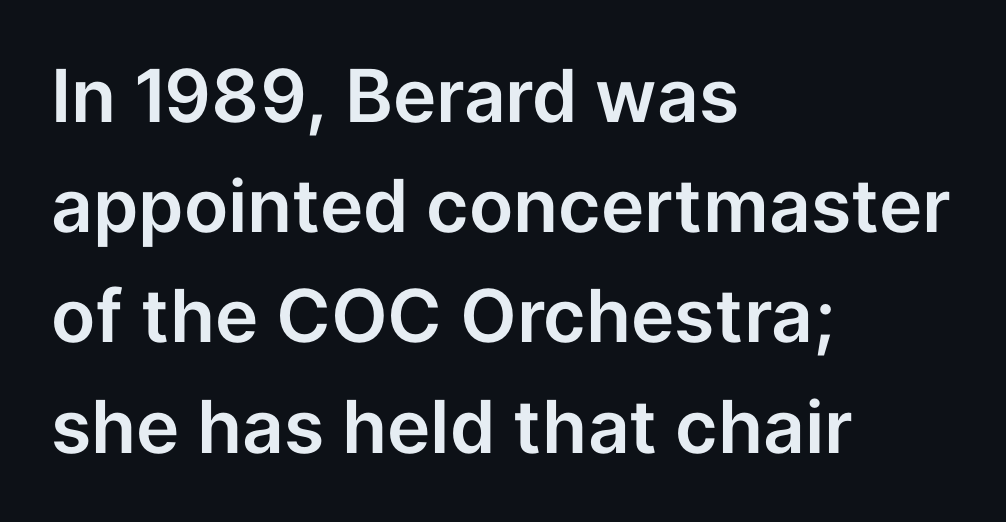
Vertical strokes here are truly vertical. One glance says typical: line gaps are just what's usual. The space beneath each line is pristine and unruled. The letters carry no serifs — their stems end cleanly without finishing strokes. You could not count columns in this text — the font is proportionally spaced. These lines keep a tight, regular rhythm from letter to letter.
